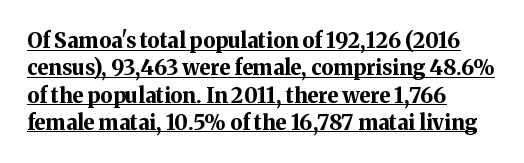
Q: Is the text bold? A: Yes.
Q: Is the text italic (slanted)? A: No, it is upright.
Q: Is the text underlined? A: Yes.
Q: How is the paragraph aligned? A: Left-aligned.
Q: Is the spacing between letters normal or unusually wide? A: Normal.
Q: Is the spacing between lines tight, normal or loose? A: Normal.
